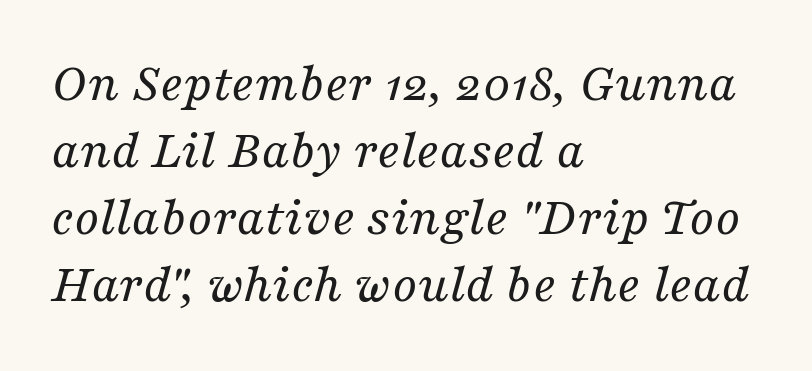
The image shows 55 px regular-weight serif type, italic (leaning right); set left-aligned, line spacing 1.22x, normal letter spacing, not underlined; medium stroke contrast and a medium x-height.
